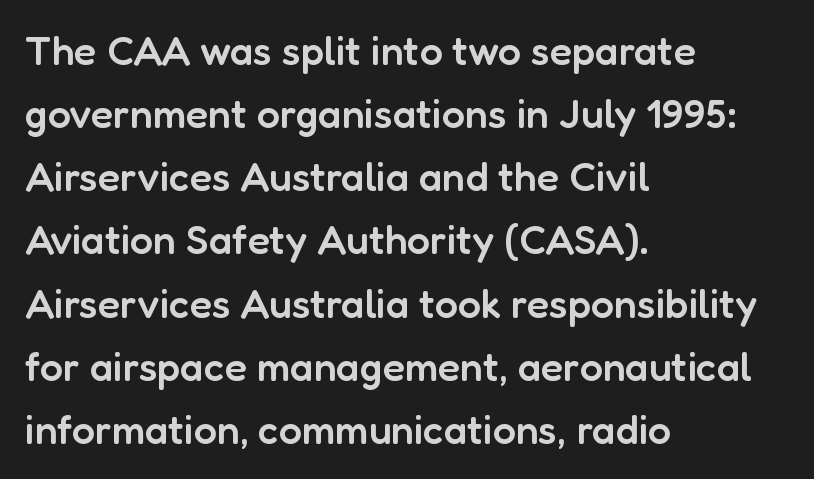
The image shows 41 px semibold sans-serif type, upright; set left-aligned, normal line spacing (1.54x), normal letter spacing, not underlined; low stroke contrast and a medium x-height.
